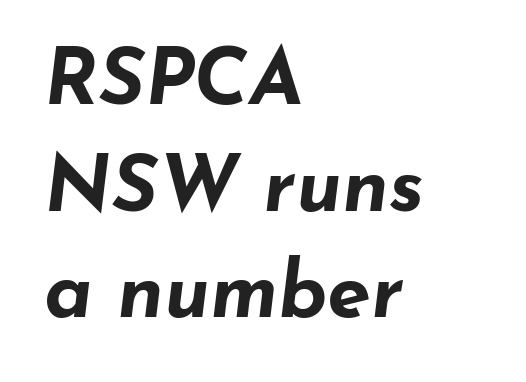
Q: Is the text bold? A: Yes.
Q: Is the text italic (slanted)? A: Yes, it leans right by about 7 degrees.
Q: Is the text underlined? A: No.
Q: How is the paragraph aligned? A: Left-aligned.
Q: Is the spacing between letters normal or unusually wide? A: Normal.
Q: Is the spacing between lines tight, normal or loose? A: Normal.
Q: Width (condensed, normal, or wide)? A: Wide.
Q: Stroke contrast? A: Low.
Q: x-height? A: Small.
Q: Monospaced? A: No.
